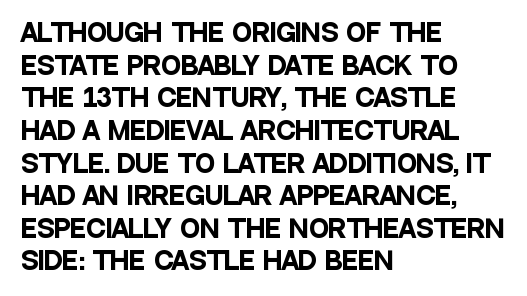
Q: Is the text bold? A: Yes.
Q: Is the text italic (slanted)? A: No, it is upright.
Q: Is the text underlined? A: No.
Q: How is the paragraph aligned? A: Left-aligned.
Q: Is the spacing between letters normal or unusually wide? A: Normal.
Q: Is the spacing between lines tight, normal or loose? A: Normal.
